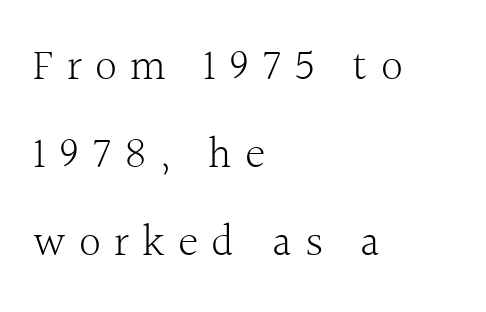
Spacing verdict: proportional, widths tailored to each character. Visually the block forms a straight wall on the left and a jagged coastline on the right. Heaviness? Minimal to ordinary, like unemphasized prose. Honestly, there is no underline to notice here at all. This rendering employs a face with finishing strokes, i.e., a serif. This sample uses expanded letter spacing, leaving extra air between glyphs.
